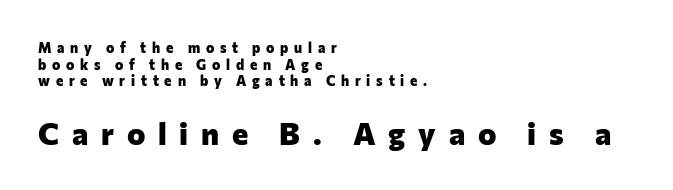
Typesetter's note: full bold, strokes at maximum text heaviness. Do the characters align in a grid? No, the font is proportional. The type family on display is of the sans-serif kind. Here the second block reads like a headline and the first like body copy. The paragraph has a hard left edge and a soft right edge. This is roman type, the default non-slanted kind.
